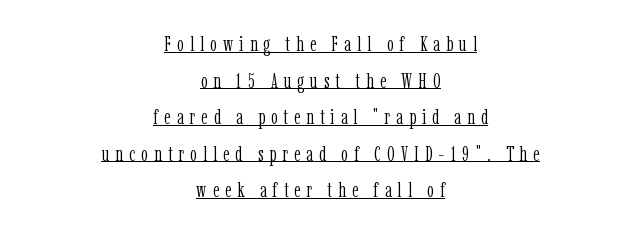
Q: Is the text bold? A: No.
Q: Is the text italic (slanted)? A: No, it is upright.
Q: Is the text underlined? A: Yes.
Q: How is the paragraph aligned? A: Centered.
Q: Is the spacing between letters normal or unusually wide? A: Unusually wide.
